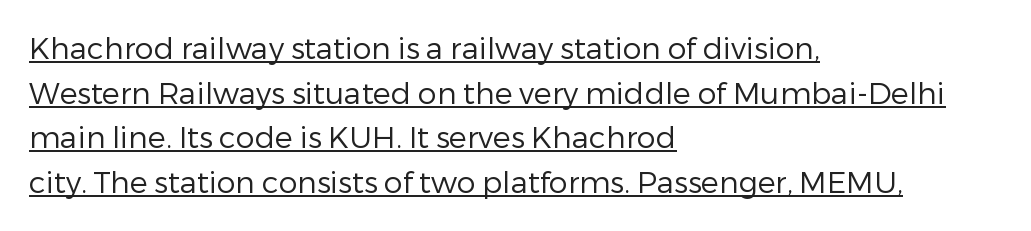
Q: Is the text bold? A: No.
Q: Is the text italic (slanted)? A: No, it is upright.
Q: Is the typeface a serif or a sans-serif typeface? A: Sans-serif.
Q: Is the text underlined? A: Yes.
Q: How is the paragraph aligned? A: Left-aligned.
Q: Is the spacing between letters normal or unusually wide? A: Normal.
Q: Is the spacing between lines tight, normal or loose? A: Normal.
Q: Width (condensed, normal, or wide)? A: Normal.
Q: Stroke contrast? A: Low.
Q: x-height? A: Medium.
Q: Monospaced? A: No.
